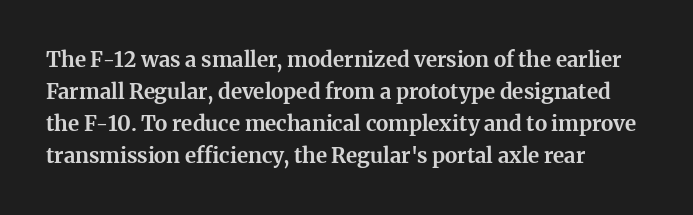
Q: Is the text bold? A: Yes.
Q: Is the text italic (slanted)? A: No, it is upright.
Q: Is the text underlined? A: No.
Q: How is the paragraph aligned? A: Left-aligned.
Q: Is the spacing between letters normal or unusually wide? A: Normal.
Q: Is the spacing between lines tight, normal or loose? A: Normal.
